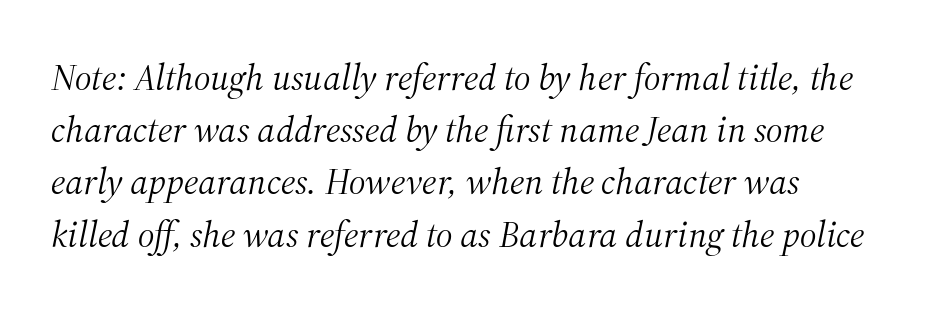
The image shows 37 px light serif type, italic (leaning right); set normal line spacing (1.41x), normal letter spacing, not underlined; medium stroke contrast and a medium x-height.
